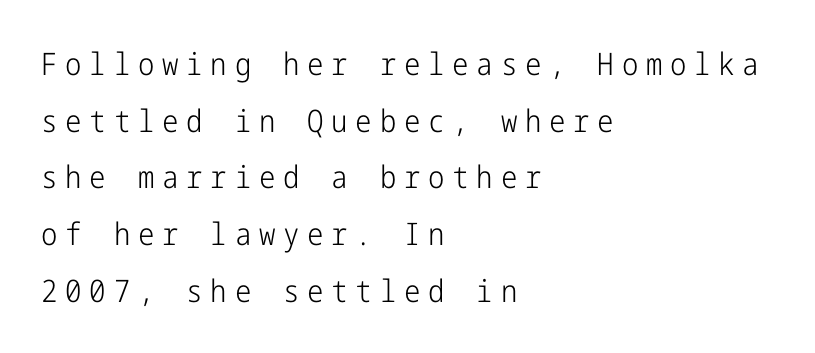
{"serif": "no", "italic": "no", "bold": "no", "weight": "light", "width": "condensed", "stroke_contrast": "low", "x_height": "medium", "underline": "no", "align": "left", "line_spacing_ratio": 1.83, "letter_spacing": "wide", "letter_spacing_em": 0.25, "glyph_px": 31}
